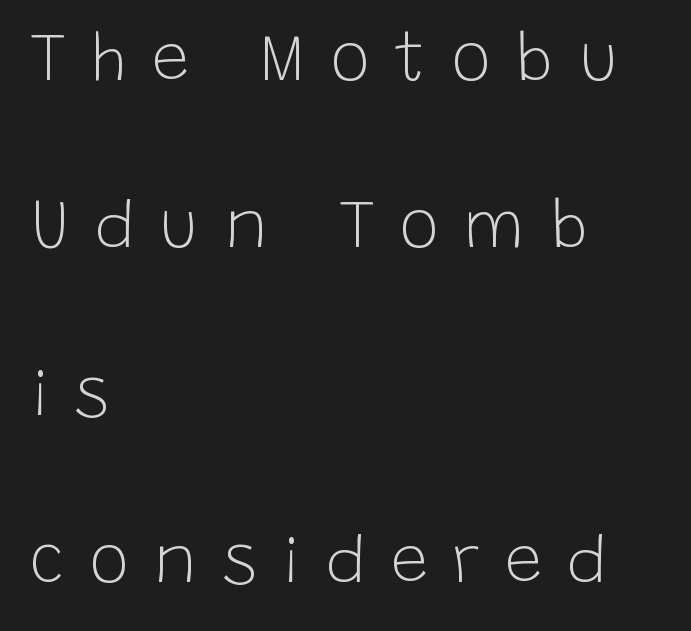
Someone cranked the tracking dial way up on this one. Note the varied advance widths — an 'i' is clearly narrower than an 'm'. This sample uses a sans-serif face. Reading down the block, your eye returns to a fixed left position each line. The face looks like a standard text weight, possibly lighter.
